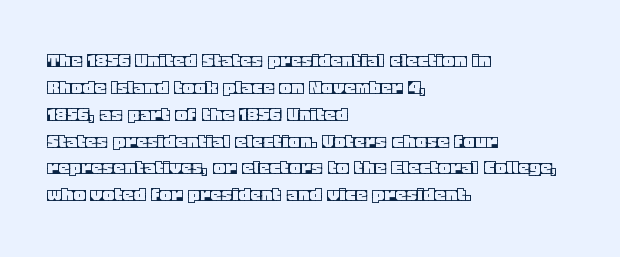
Q: Is the text italic (slanted)? A: No, it is upright.
Q: Is the text underlined? A: No.
Q: How is the paragraph aligned? A: Left-aligned.
Q: Is the spacing between letters normal or unusually wide? A: Normal.
